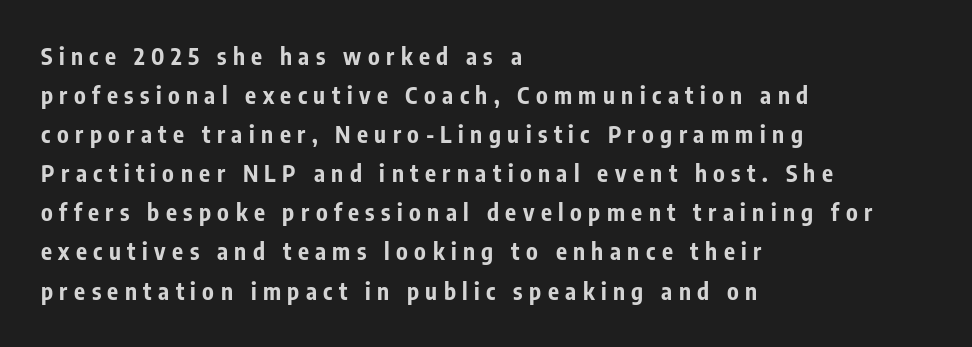
The image shows 23 px bold type, upright; set left-aligned, normal line spacing (1.7x), unusually wide letter spacing (+0.28 em), not underlined.
